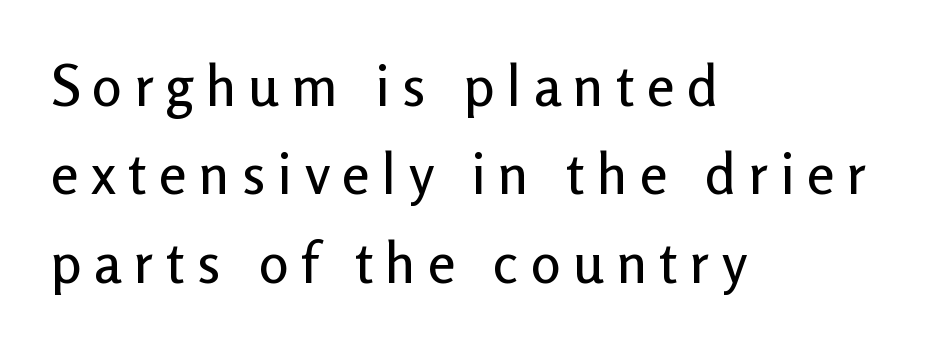
Q: Is the text italic (slanted)? A: No, it is upright.
Q: Is the typeface a serif or a sans-serif typeface? A: Sans-serif.
Q: Is the text underlined? A: No.
Q: How is the paragraph aligned? A: Left-aligned.
Q: Is the spacing between letters normal or unusually wide? A: Unusually wide.
Q: Is the spacing between lines tight, normal or loose? A: Normal.
Q: Width (condensed, normal, or wide)? A: Normal.
Q: Stroke contrast? A: Low.
Q: x-height? A: Medium.
Q: Monospaced? A: No.
